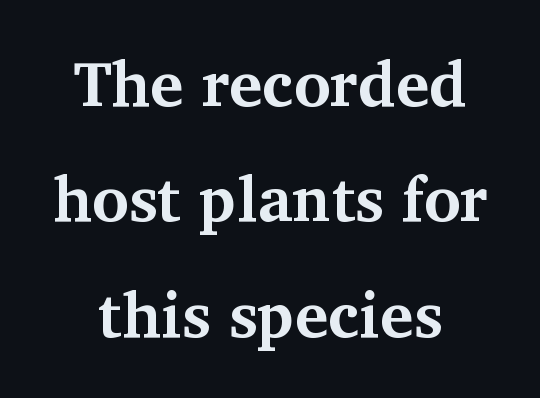
Q: Is the text bold? A: Yes.
Q: Is the text italic (slanted)? A: No, it is upright.
Q: Is the typeface a serif or a sans-serif typeface? A: Serif.
Q: Is the text underlined? A: No.
Q: How is the paragraph aligned? A: Centered.
Q: Is the spacing between letters normal or unusually wide? A: Normal.
Q: Width (condensed, normal, or wide)? A: Normal.
Q: Stroke contrast? A: Medium.
Q: x-height? A: Medium.
Q: Monospaced? A: No.
